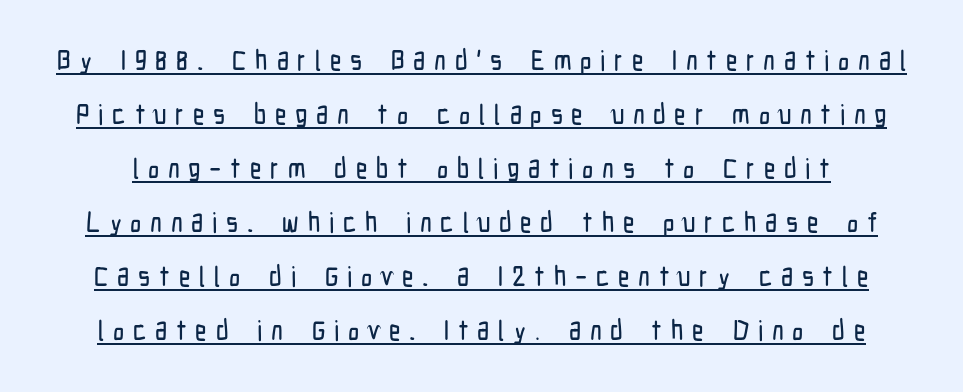
{"serif": "no", "italic": "no", "width": "condensed", "stroke_contrast": "low", "x_height": "medium", "monospaced": "no", "underline": "yes", "line_spacing": "loose", "line_spacing_ratio": 1.93, "letter_spacing": "wide", "letter_spacing_em": 0.31, "glyph_px": 28}
